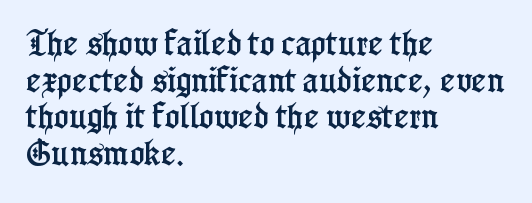
The image shows 28 px condensed serif type, upright; set left-aligned, normal line spacing (1.31x), normal letter spacing, not underlined; low stroke contrast and a medium x-height.
